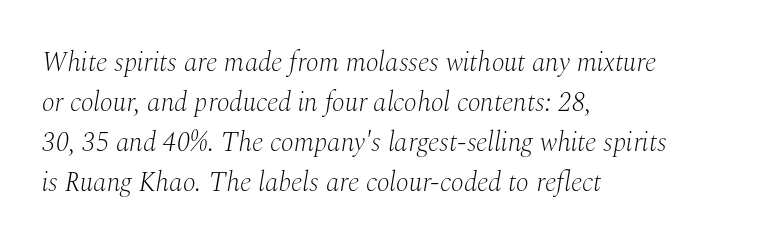
{"italic": "yes", "lean": "right", "slant_degrees": 10, "bold": "no", "underline": "no", "align": "left", "line_spacing": "normal", "line_spacing_ratio": 1.48, "letter_spacing": "normal", "letter_spacing_em": 0.0, "glyph_px": 27}
